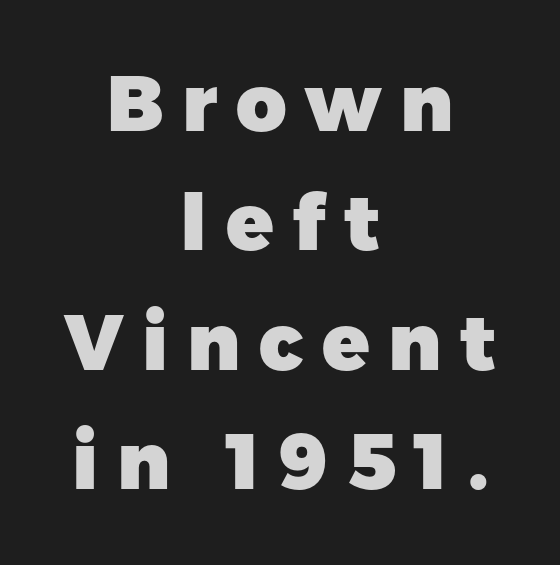
Q: Is the text bold? A: Yes.
Q: Is the text italic (slanted)? A: No, it is upright.
Q: Is the typeface a serif or a sans-serif typeface? A: Sans-serif.
Q: Is the text underlined? A: No.
Q: How is the paragraph aligned? A: Centered.
Q: Is the spacing between letters normal or unusually wide? A: Unusually wide.
Q: Is the spacing between lines tight, normal or loose? A: Normal.
Q: Width (condensed, normal, or wide)? A: Normal.
Q: Stroke contrast? A: Low.
Q: x-height? A: Medium.
Q: Monospaced? A: No.
